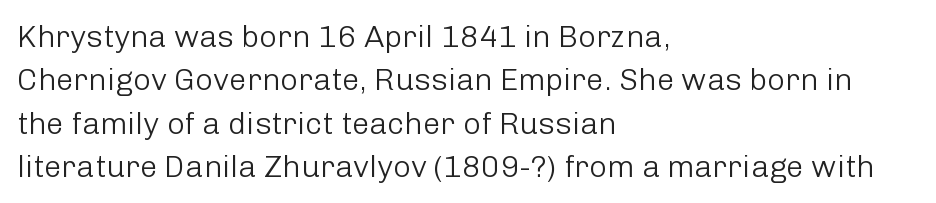
{"serif": "no", "italic": "no", "bold": "no", "weight": "light", "width": "normal", "stroke_contrast": "low", "x_height": "medium", "monospaced": "no", "underline": "no", "align": "left", "line_spacing": "normal", "line_spacing_ratio": 1.4, "letter_spacing": "normal", "letter_spacing_em": 0.0, "glyph_px": 31}
